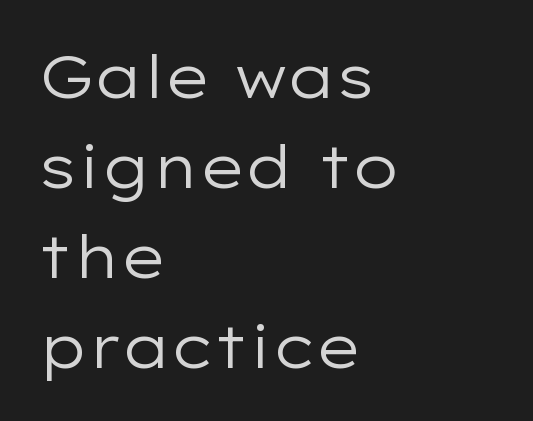
The image shows 60 px regular-weight, wide sans-serif type, upright; set left-aligned, normal line spacing (1.5x), normal letter spacing, not underlined; low stroke contrast and a medium x-height.
